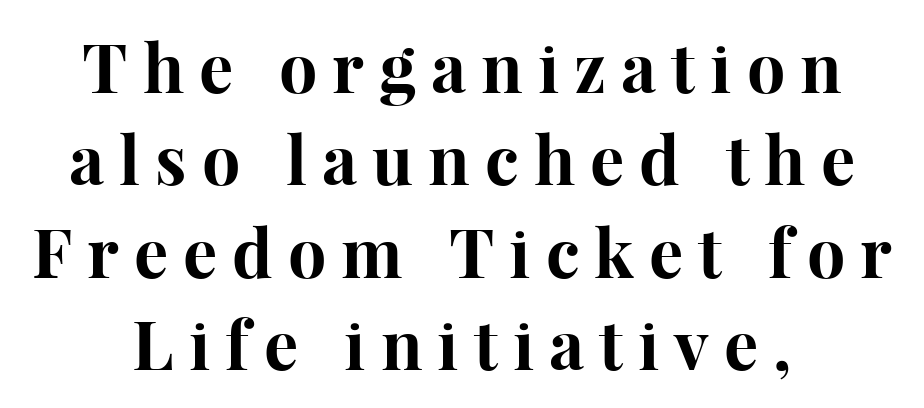
Examine the stroke ends and you'll spot serifs. Loose tracking; the words dissolve into strings of separated letters. Character widths vary here, with narrow letters taking less room than wide ones. The typesetting leans heavy: a genuine bold. This sample uses an upright cut, with every glyph sitting square on the baseline. Each line is balanced around a shared central axis.
